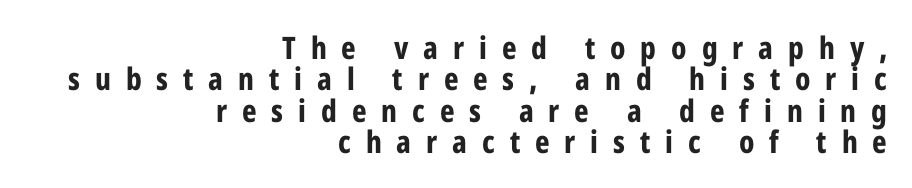
The image shows 31 px bold, condensed sans-serif type, upright; set right-aligned, tight line spacing (1.01x), unusually wide letter spacing (+0.48 em), not underlined; low stroke contrast and a medium x-height.
